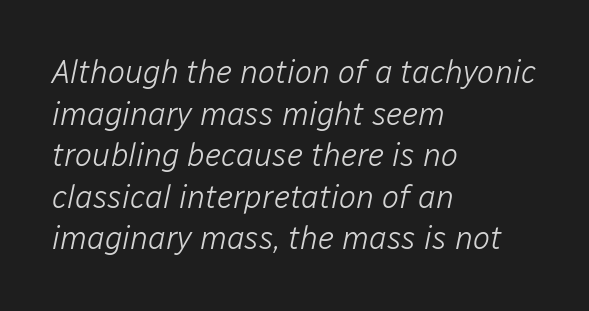
The image shows 32 px light type, italic (leaning right); set left-aligned, normal line spacing (1.3x), normal letter spacing, not underlined; low stroke contrast and a medium x-height.
